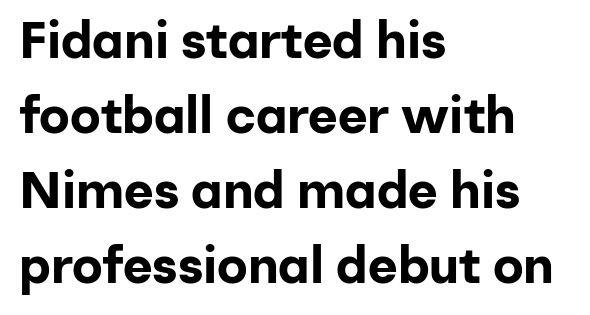
The passage shown is typed in a proportional face where columns would drift. It's the straight-up-and-down kind of type. These lines sit exactly where default settings would place them. There is no visible air inserted between adjacent glyphs. This rendering employs a face without finishing strokes, i.e., a sans-serif. Each line starts at the same left margin while the right side varies.
